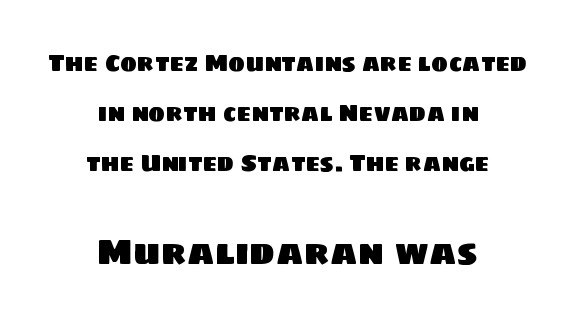
The more generous point size was reserved for the lower chunk. This rendering features lettering with no underline. Check where the strokes stop: nothing finishes them off — pure sans. These lines are rendered in a variable-pitch font. A typesetter would call this leading open, well beyond the default. Compared with a flush-left layout, this one balances lines on the center instead.
